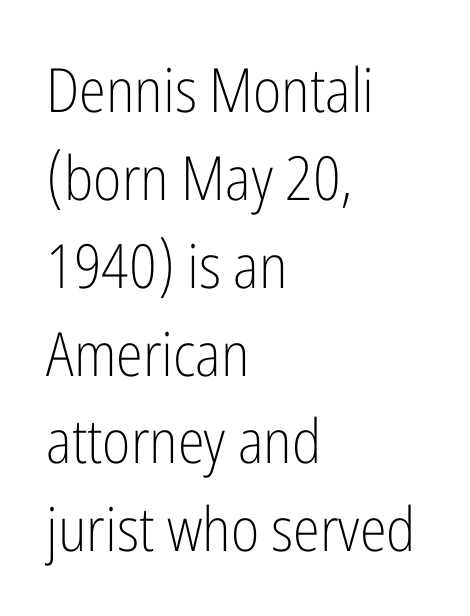
{"serif": "no", "italic": "no", "bold": "no", "weight": "light", "width": "condensed", "stroke_contrast": "low", "x_height": "medium", "monospaced": "no", "underline": "no", "align": "left", "line_spacing": "normal", "line_spacing_ratio": 1.44, "letter_spacing": "normal", "letter_spacing_em": 0.0, "glyph_px": 61}
